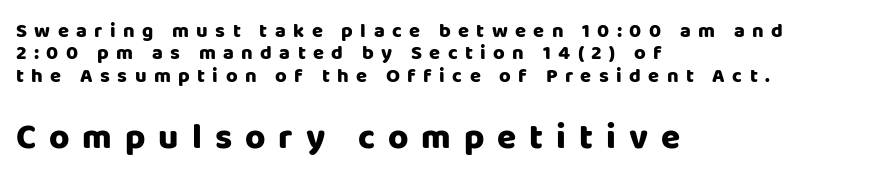
The image shows 35 px heavy sans-serif type, upright; set left-aligned, tight line spacing (1.12x), unusually wide letter spacing (+0.37 em), not underlined; the second (bottom) block is 1.75x larger; low stroke contrast and a large x-height.
